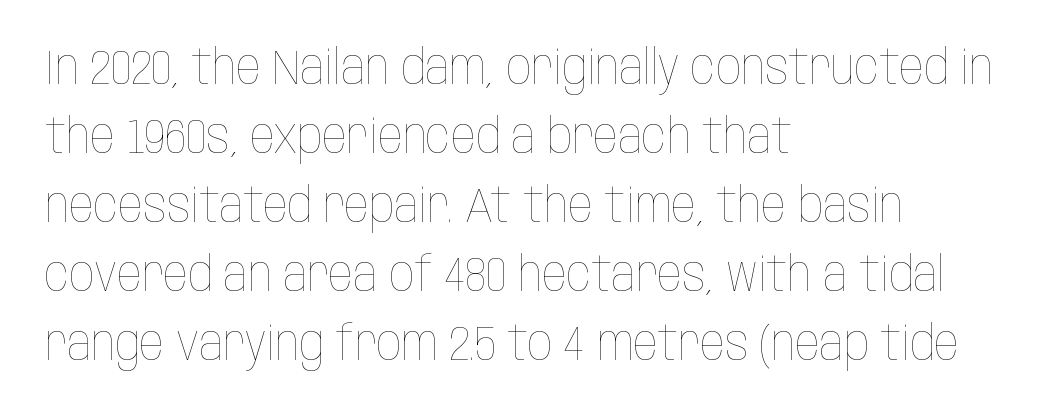
The image shows 49 px thin, condensed type, upright; set left-aligned, normal line spacing (1.41x), normal letter spacing, not underlined; low stroke contrast and a large x-height.
